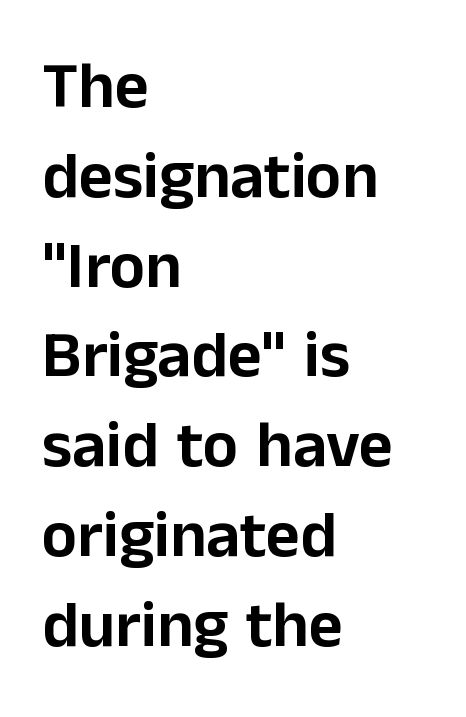
{"serif": "no", "italic": "no", "width": "normal", "stroke_contrast": "low", "x_height": "medium", "monospaced": "no", "underline": "no", "align": "left", "line_spacing": "normal", "line_spacing_ratio": 1.36, "letter_spacing": "normal", "letter_spacing_em": 0.0, "glyph_px": 66}
